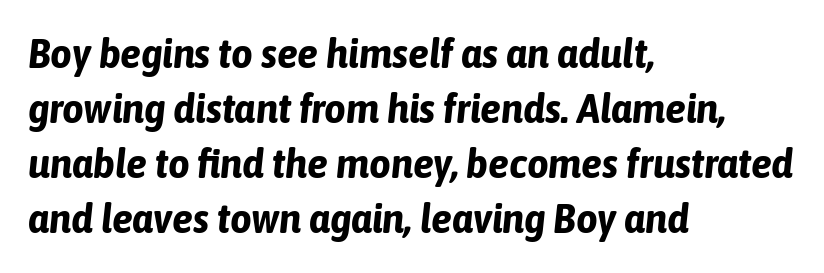
{"italic": "yes", "lean": "right", "slant_degrees": 6, "bold": "yes", "weight": "bold", "width": "condensed", "stroke_contrast": "low", "x_height": "medium", "monospaced": "no", "underline": "no", "align": "left", "line_spacing": "normal", "line_spacing_ratio": 1.31, "letter_spacing": "normal", "letter_spacing_em": 0.0, "glyph_px": 42}
